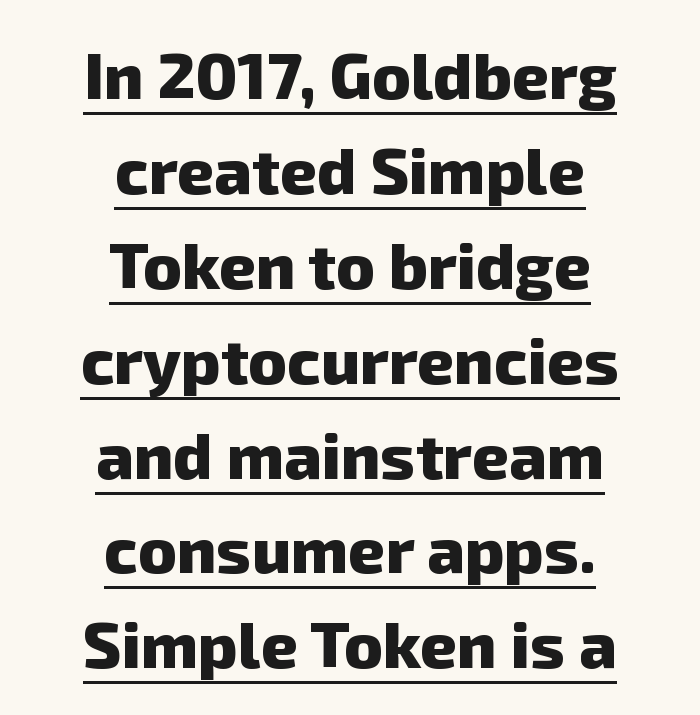
The image shows 65 px heavy sans-serif type; set centered, normal line spacing (1.46x), normal letter spacing, underlined; low stroke contrast and a medium x-height.
